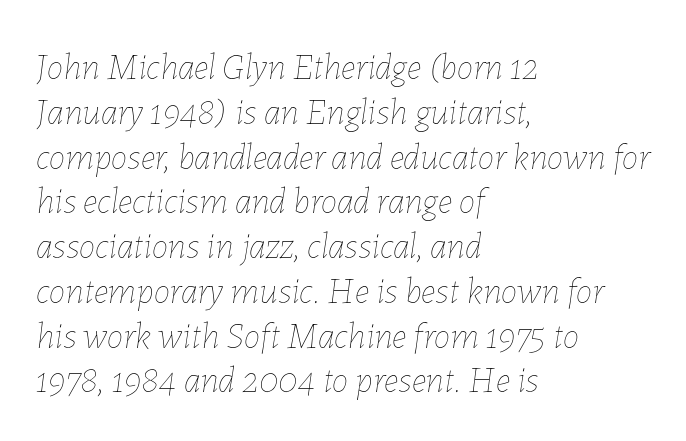
{"italic": "yes", "lean": "right", "slant_degrees": 7, "bold": "no", "weight": "thin", "width": "normal", "stroke_contrast": "low", "x_height": "medium", "monospaced": "no", "underline": "no", "align": "left", "line_spacing_ratio": 1.21, "letter_spacing": "normal", "letter_spacing_em": 0.0, "glyph_px": 37}
